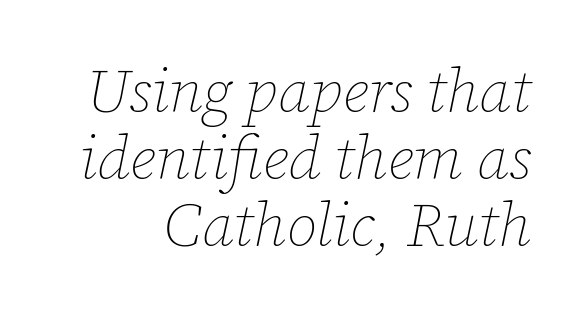
The image shows 61 px thin type, italic (leaning right); set tight line spacing (1.1x), normal letter spacing, not underlined; low stroke contrast and a medium x-height.
